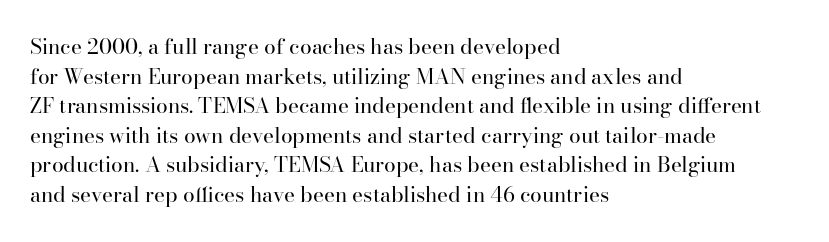
Quick note: underline off. Do the letters lean? They stand straight. The text block is weighted toward the left margin, trailing off unevenly rightward. This rendering leaves character spacing at its baseline value. Vertical spacing — default.
